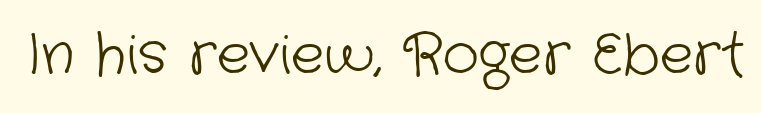
Q: Is the text bold? A: No.
Q: Is the typeface a serif or a sans-serif typeface? A: Sans-serif.
Q: Is the text underlined? A: No.
Q: Is the spacing between letters normal or unusually wide? A: Normal.
Q: Width (condensed, normal, or wide)? A: Normal.
Q: Stroke contrast? A: Low.
Q: x-height? A: Medium.
Q: Monospaced? A: No.
